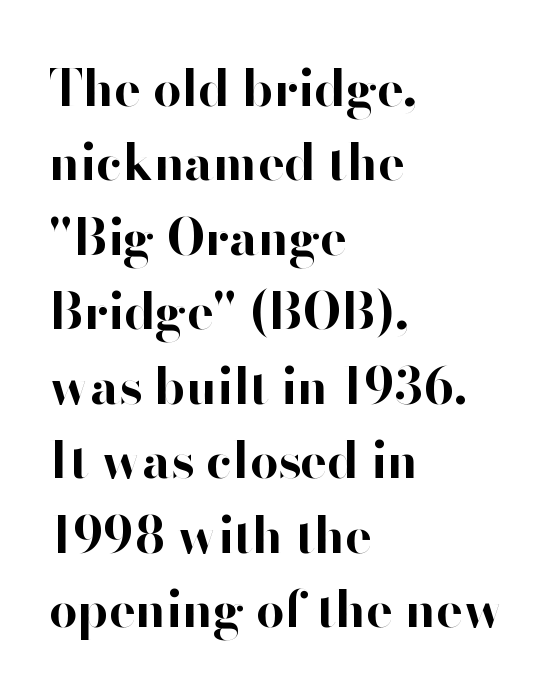
Q: Is the text bold? A: Yes.
Q: Is the text italic (slanted)? A: No, it is upright.
Q: Is the typeface a serif or a sans-serif typeface? A: Sans-serif.
Q: Is the text underlined? A: No.
Q: How is the paragraph aligned? A: Left-aligned.
Q: Is the spacing between letters normal or unusually wide? A: Normal.
Q: Is the spacing between lines tight, normal or loose? A: Normal.
Q: Width (condensed, normal, or wide)? A: Normal.
Q: Stroke contrast? A: High.
Q: x-height? A: Small.
Q: Monospaced? A: No.
